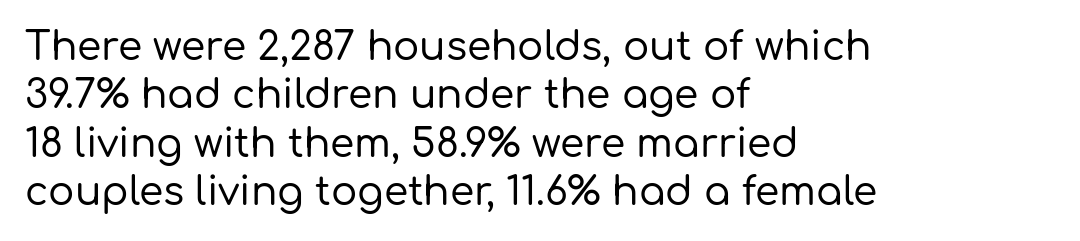
The image shows 39 px sans-serif type, upright; set left-aligned, line spacing 1.24x, normal letter spacing, not underlined; low stroke contrast and a medium x-height.
